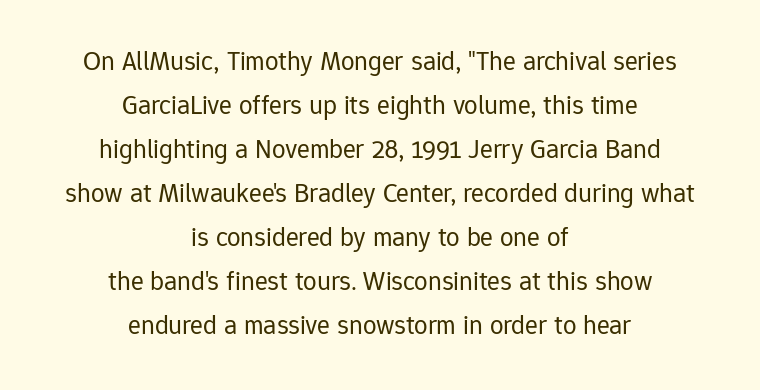
{"italic": "no", "bold": "no", "underline": "no", "align": "center", "line_spacing": "normal", "line_spacing_ratio": 1.63, "letter_spacing": "normal", "letter_spacing_em": 0.0, "glyph_px": 27}
